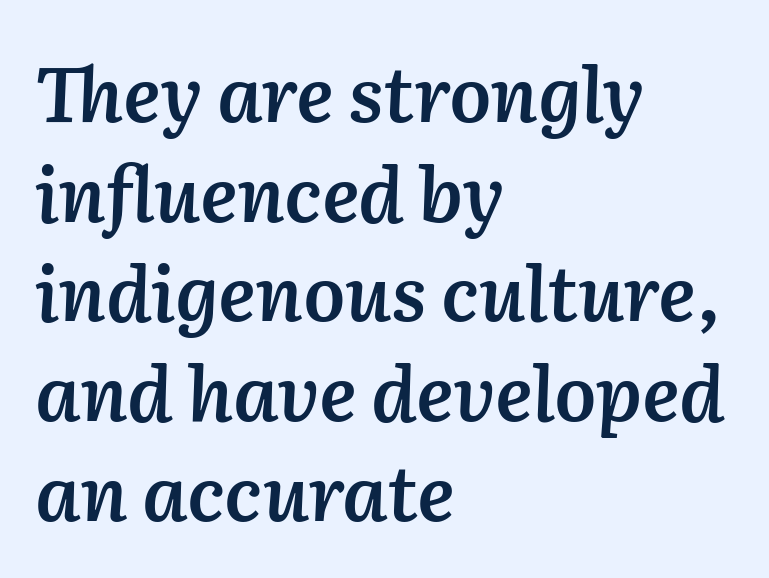
Q: Is the text bold? A: Semi-bold.
Q: Is the text italic (slanted)? A: Yes, it leans right by about 2 degrees.
Q: Is the text underlined? A: No.
Q: How is the paragraph aligned? A: Left-aligned.
Q: Is the spacing between letters normal or unusually wide? A: Normal.
Q: Is the spacing between lines tight, normal or loose? A: Normal.
Q: Width (condensed, normal, or wide)? A: Normal.
Q: Stroke contrast? A: Medium.
Q: x-height? A: Medium.
Q: Monospaced? A: No.
